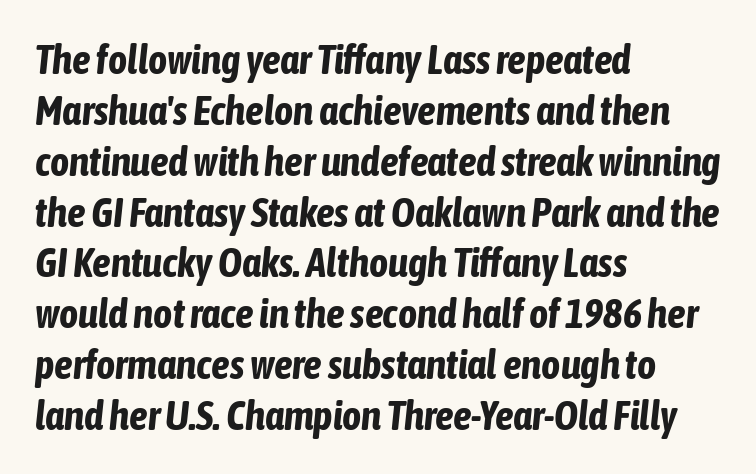
{"italic": "yes", "lean": "right", "slant_degrees": 6, "bold": "yes", "weight": "bold", "width": "condensed", "stroke_contrast": "low", "x_height": "medium", "monospaced": "no", "underline": "no", "align": "left", "line_spacing_ratio": 1.24, "letter_spacing": "normal", "letter_spacing_em": 0.0, "glyph_px": 41}
